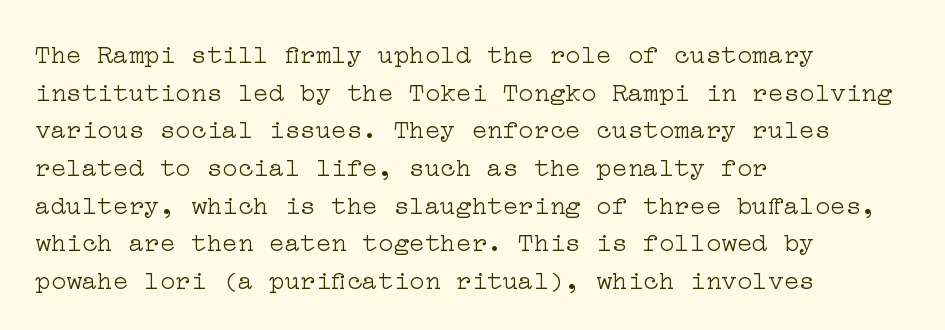
{"italic": "no", "bold": "no", "underline": "no", "align": "left", "line_spacing": "normal", "line_spacing_ratio": 1.45, "letter_spacing": "normal", "letter_spacing_em": 0.0, "glyph_px": 26}
